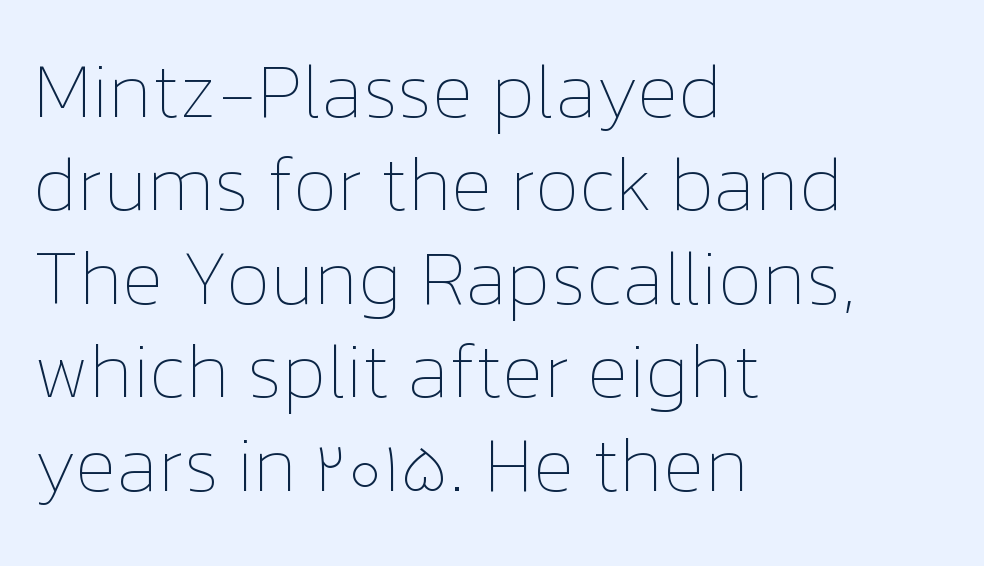
Alignment: flush left. Note the varied advance widths — an 'i' is clearly narrower than an 'm'. The lettering holds an erect, upright posture throughout. This is not heavy type; no bold has been used.
